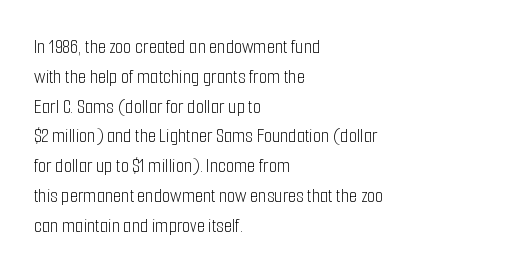
{"italic": "no", "bold": "no", "underline": "no", "align": "left", "line_spacing": "normal", "line_spacing_ratio": 1.42, "letter_spacing": "normal", "letter_spacing_em": 0.0, "glyph_px": 21}
